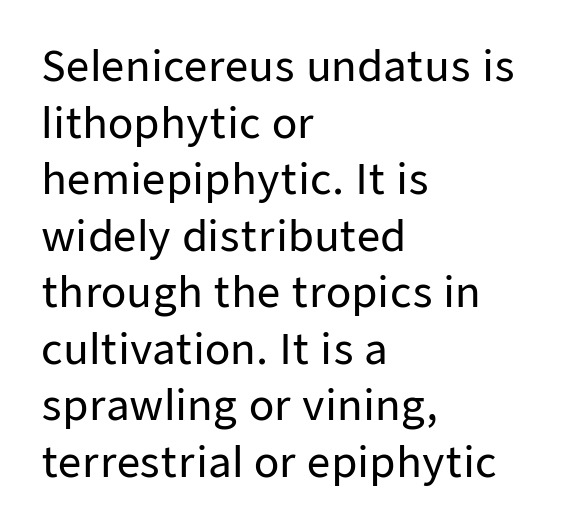
{"serif": "no", "italic": "no", "width": "normal", "stroke_contrast": "low", "x_height": "medium", "monospaced": "no", "underline": "no", "align": "left", "line_spacing": "normal", "line_spacing_ratio": 1.38, "letter_spacing": "normal", "letter_spacing_em": 0.0, "glyph_px": 41}
